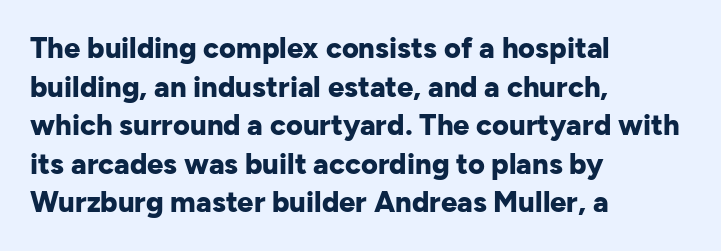
Words appear dense and cohesive because spacing is normal. Vertical strokes here are truly vertical. This is heavy type, rendered in bold. Proportional: the letters do not fall into vertical columns. The type family on display is of the sans-serif kind.
